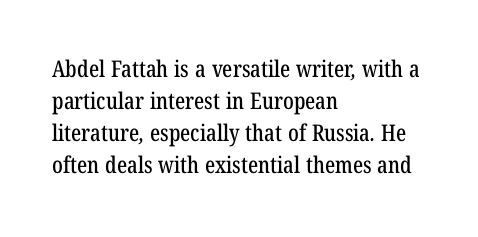
The image shows 23 px text type; set left-aligned, normal line spacing (1.39x), normal letter spacing, not underlined.
